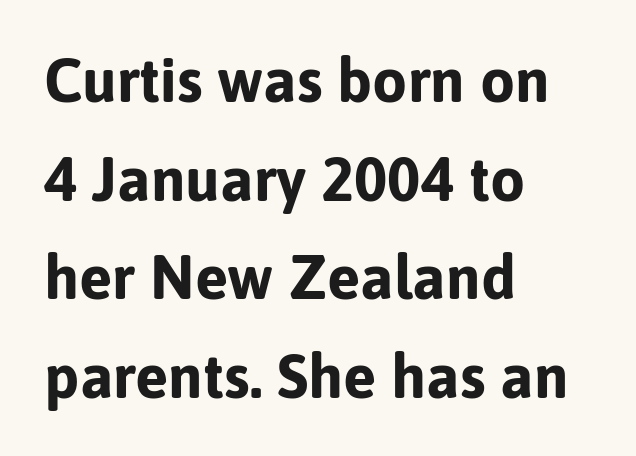
Grotesque or geometric, the face here clearly has no serifs. Weight: bold. The string is rendered with underlining switched off. You could call the tracking neutral — neither tight nor loose. The letters advance in unequal steps, a hallmark of proportional type. The type sits square on the baseline with zero lean.
